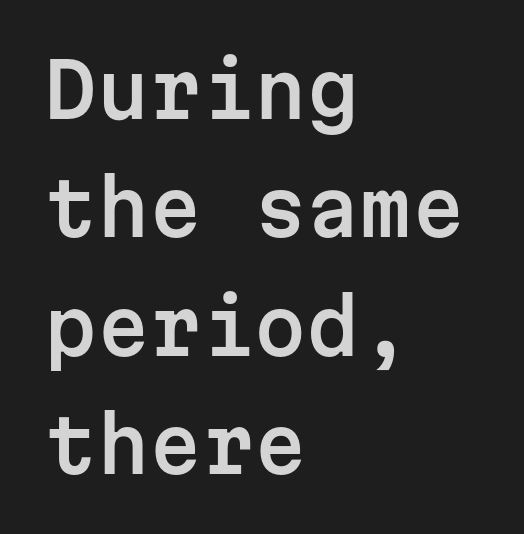
Observe the absence of serifs on each vertical stroke in this sample. Vertically, the passage feels balanced, rows spaced as you'd expect. The setting favours the left margin, as ordinary paragraphs usually do. Fixed-width glyphs throughout — classic coding-font behaviour. The passage shown has conventional tracking throughout.
